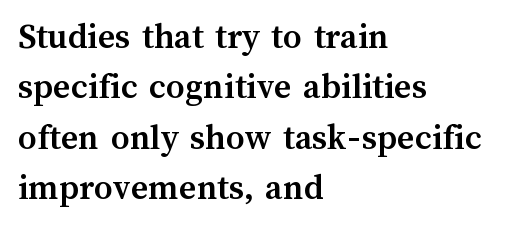
The gaps between neighbouring characters are ordinary and unremarkable. This sample keeps an unexceptional amount of space between lines. A roman cut, with each character standing at attention. How heavy is the stroke? Heavy — this is a bold. The lines are quadded left.
